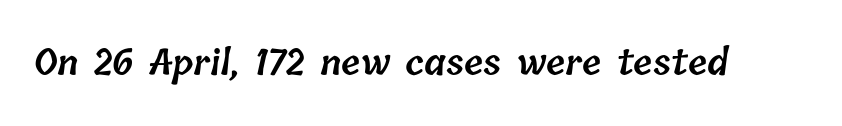
The image shows 35 px semibold type; set normal letter spacing, not underlined; low stroke contrast and a medium x-height.
